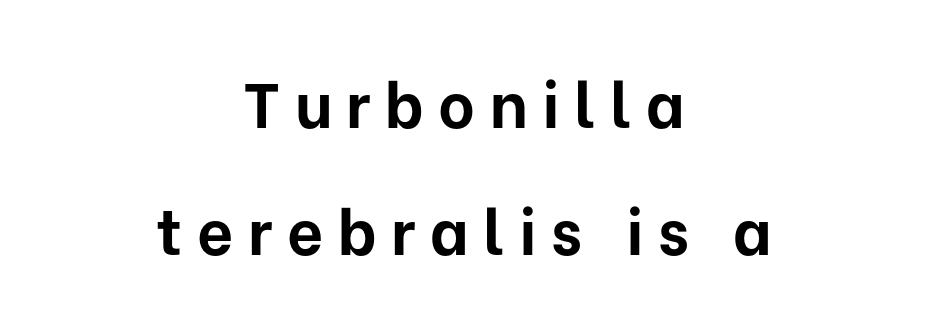
Every stem runs plumb, perpendicular to the baseline. In terms of letterform style, serifs are entirely absent. This block would shrink considerably if given ordinary leading; it's expanded now. Someone cranked the tracking dial way up on this one. Spacing verdict: proportional, widths tailored to each character. Heft: maximum for text — a bold.
